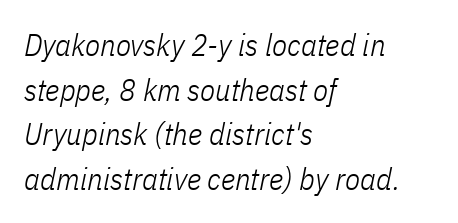
If you drew a line through each stem, it would be angled. Horizontal alignment here is leftward, the default for most running prose. Note the varied advance widths — an 'i' is clearly narrower than an 'm'. One glance says typical: line gaps are just what's usual. The tracking reads as untouched default to a designer's eye. No heavy texture on the line: the type isn't bold.
